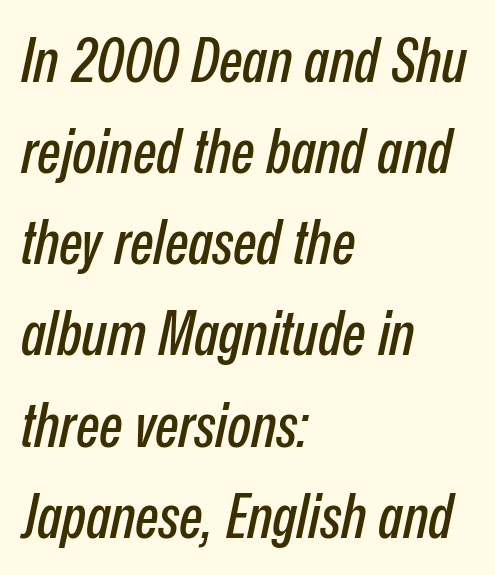
Q: Is the text italic (slanted)? A: Yes, it leans right by about 12 degrees.
Q: Is the text underlined? A: No.
Q: How is the paragraph aligned? A: Left-aligned.
Q: Is the spacing between letters normal or unusually wide? A: Normal.
Q: Is the spacing between lines tight, normal or loose? A: Normal.
Q: Width (condensed, normal, or wide)? A: Condensed.
Q: Stroke contrast? A: Low.
Q: x-height? A: Medium.
Q: Monospaced? A: No.
